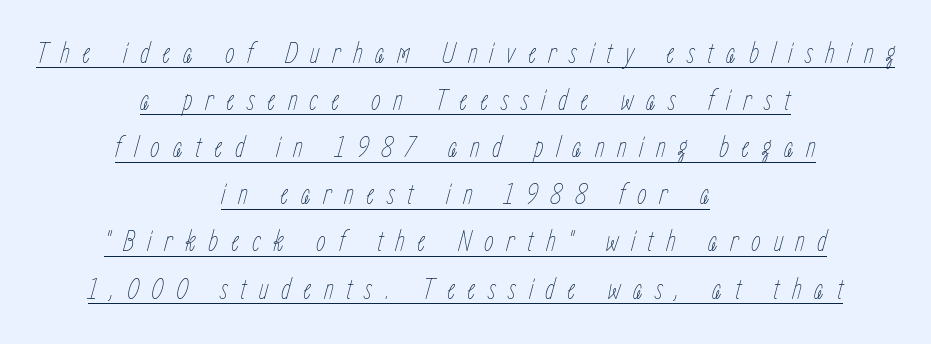
A normal amount of white space separates one row of letters from the next. Here the designer chose a conventional face with non-uniform glyph widths. The rag falls on both sides of this text block equally. On a weight scale, this lands at 450 or below. Italic: yes, the glyphs are oblique. Substantial extra tracking has been applied to these lines.
